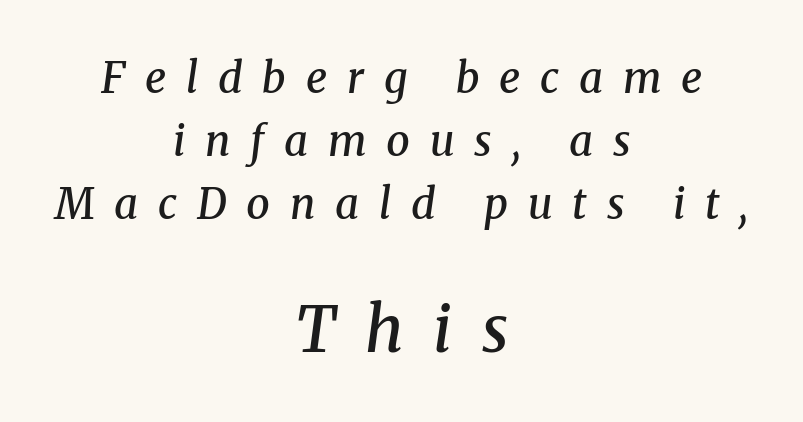
The image shows 63 px semibold serif type, italic (leaning right); set centered, normal line spacing (1.5x), unusually wide letter spacing (+0.47 em), not underlined; the second (bottom) block is 1.5x larger; medium stroke contrast and a medium x-height.
